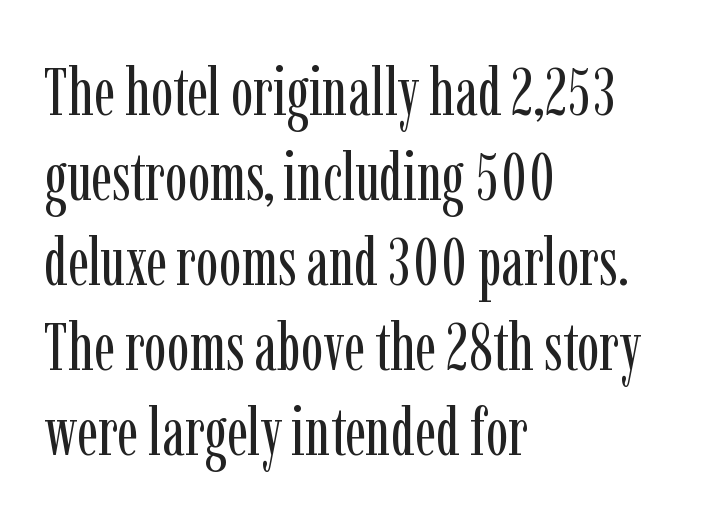
{"serif": "yes", "italic": "no", "bold": "no", "weight": "regular", "width": "condensed", "stroke_contrast": "low", "x_height": "medium", "monospaced": "no", "underline": "no", "align": "left", "line_spacing": "normal", "line_spacing_ratio": 1.27, "letter_spacing": "normal", "letter_spacing_em": 0.0, "glyph_px": 67}
